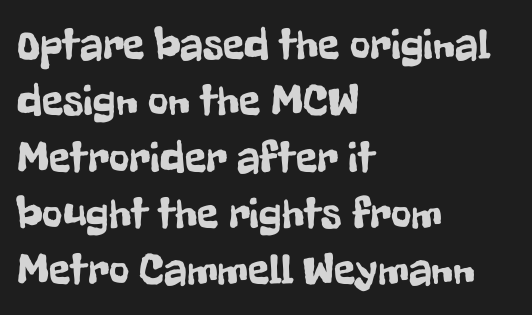
{"serif": "no", "italic": "no", "width": "condensed", "stroke_contrast": "low", "x_height": "medium", "monospaced": "no", "underline": "no", "align": "left", "line_spacing": "normal", "line_spacing_ratio": 1.28, "letter_spacing": "normal", "letter_spacing_em": 0.0, "glyph_px": 44}
